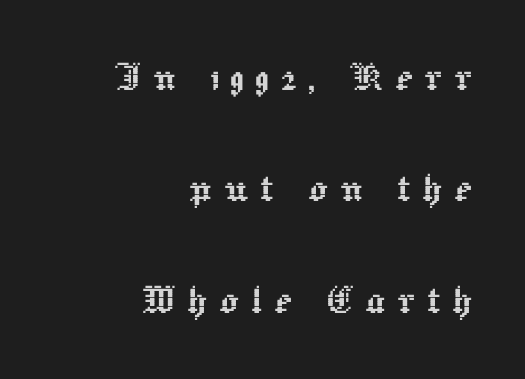
Q: Is the text italic (slanted)? A: No, it is upright.
Q: Is the text underlined? A: No.
Q: How is the paragraph aligned? A: Right-aligned.
Q: Is the spacing between letters normal or unusually wide? A: Unusually wide.
Q: Is the spacing between lines tight, normal or loose? A: Loose.
Q: Width (condensed, normal, or wide)? A: Normal.
Q: x-height? A: Medium.
Q: Monospaced? A: No.
